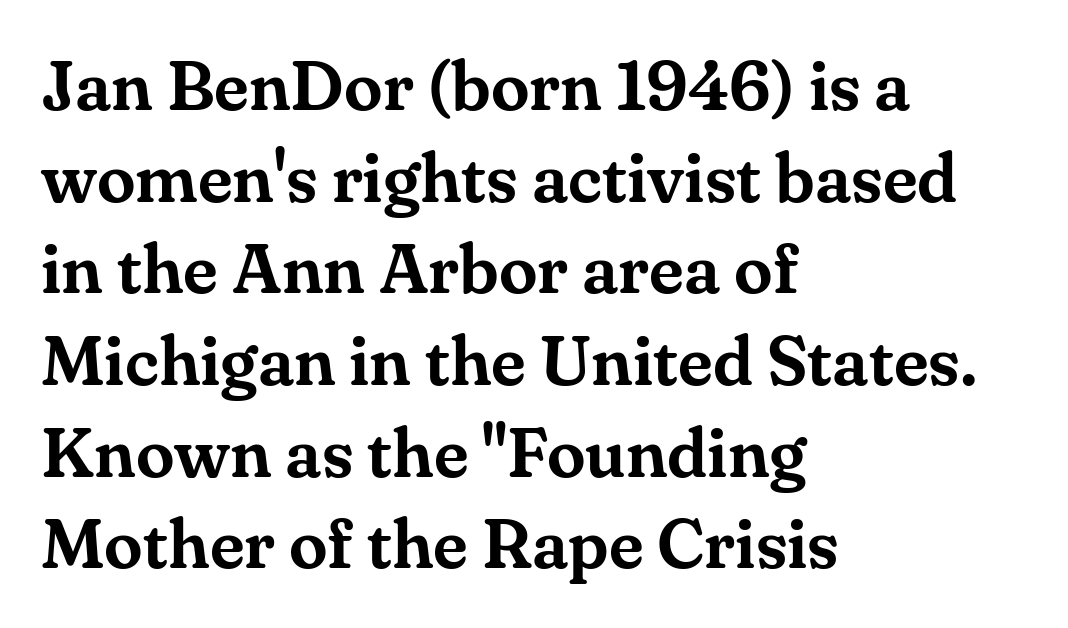
Q: Is the text italic (slanted)? A: No, it is upright.
Q: Is the typeface a serif or a sans-serif typeface? A: Serif.
Q: Is the text underlined? A: No.
Q: How is the paragraph aligned? A: Left-aligned.
Q: Is the spacing between letters normal or unusually wide? A: Normal.
Q: Is the spacing between lines tight, normal or loose? A: Normal.
Q: Width (condensed, normal, or wide)? A: Normal.
Q: Stroke contrast? A: Medium.
Q: x-height? A: Small.
Q: Monospaced? A: No.
